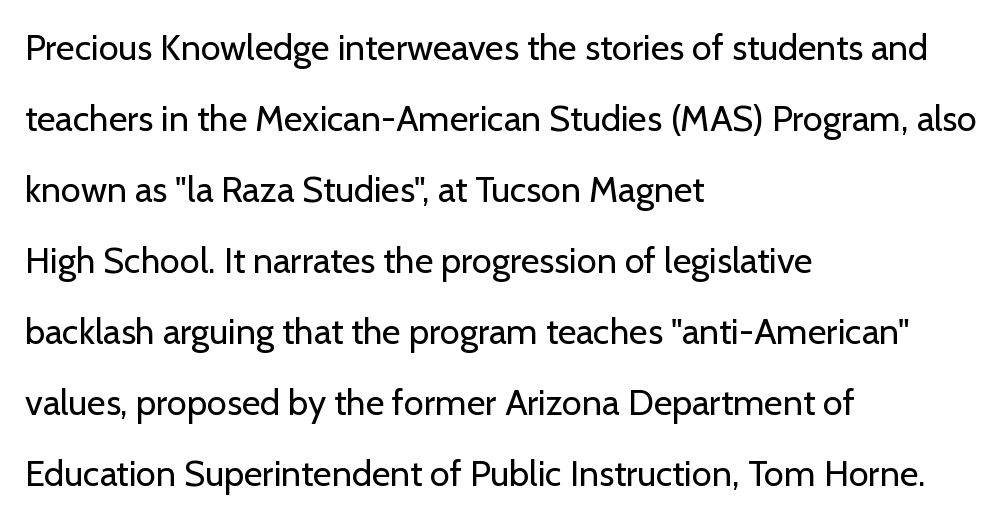
{"serif": "no", "italic": "no", "bold": "no", "weight": "regular", "width": "normal", "stroke_contrast": "low", "x_height": "medium", "monospaced": "no", "underline": "no", "align": "left", "line_spacing": "loose", "line_spacing_ratio": 1.97, "letter_spacing": "normal", "letter_spacing_em": 0.0, "glyph_px": 36}
